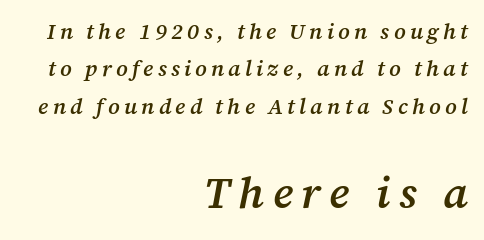
Tall strokes in this sample are angled rather than plumb. Notice the strokes are somewhat thickened but not fully heavy: this is a semibold. Top chunk: small. Bottom chunk: large. The face used here is proportionally spaced, like ordinary book or web type. These lines sit exactly where default settings would place them.
